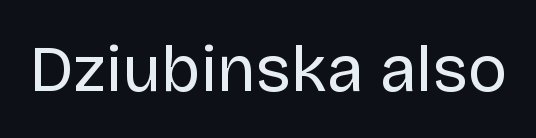
Q: Is the text bold? A: No.
Q: Is the text italic (slanted)? A: No, it is upright.
Q: Is the typeface a serif or a sans-serif typeface? A: Sans-serif.
Q: Is the text underlined? A: No.
Q: Is the spacing between letters normal or unusually wide? A: Normal.
Q: Width (condensed, normal, or wide)? A: Normal.
Q: Stroke contrast? A: Low.
Q: x-height? A: Large.
Q: Monospaced? A: No.
